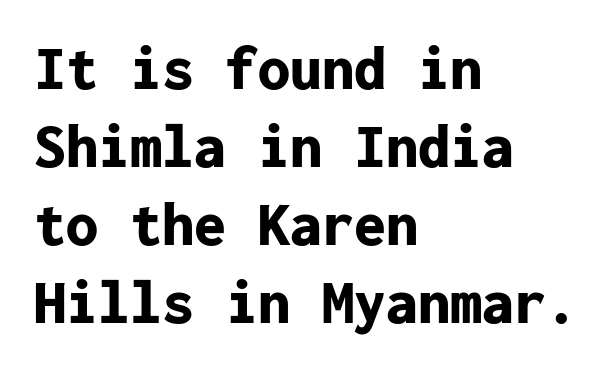
Q: Is the text bold? A: Yes.
Q: Is the text italic (slanted)? A: No, it is upright.
Q: Is the typeface a serif or a sans-serif typeface? A: Sans-serif.
Q: Is the text underlined? A: No.
Q: How is the paragraph aligned? A: Left-aligned.
Q: Is the spacing between letters normal or unusually wide? A: Normal.
Q: Width (condensed, normal, or wide)? A: Normal.
Q: Stroke contrast? A: Low.
Q: x-height? A: Medium.
Q: Monospaced? A: Yes.
